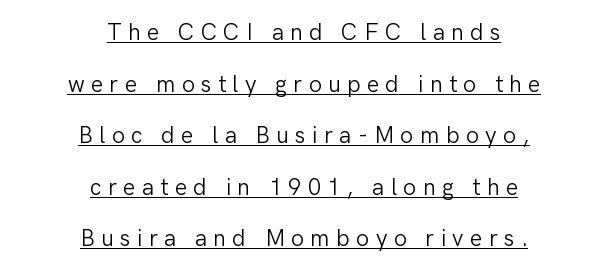
You can tell it's not italic because the verticals are truly vertical. Successive baselines arrive slowly, with a big drop between each. Is there an underline? Yes — a line sits under the letters. Stroke mass is kept to a normal reading level or below. Short and long lines alike share a common midpoint. How are the letters spaced? Widely, with obvious added tracking.
